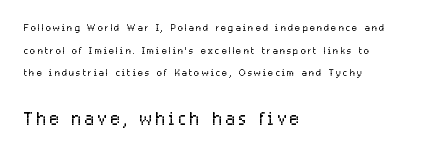
Q: Is the text bold? A: No.
Q: Is the text italic (slanted)? A: No, it is upright.
Q: Is the text underlined? A: No.
Q: How is the paragraph aligned? A: Left-aligned.
Q: Is the spacing between lines tight, normal or loose? A: Normal.
Q: Which block of text is set in a larger size, the first (top) or the second (bottom)? A: The second (bottom) one.
